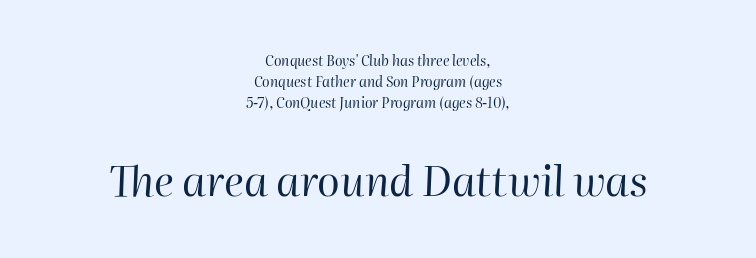
The image shows 42 px regular-weight type, italic (leaning right); set centered, normal line spacing (1.5x), normal letter spacing, not underlined; the second (bottom) block is 3.0x larger; high stroke contrast and a medium x-height.
